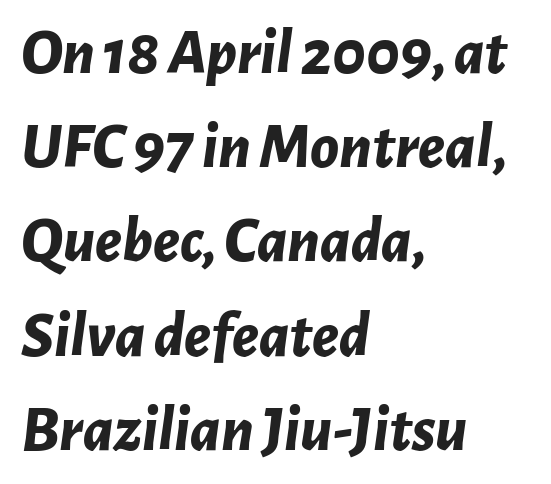
{"italic": "yes", "lean": "right", "slant_degrees": 7, "bold": "yes", "weight": "bold", "width": "normal", "stroke_contrast": "low", "x_height": "medium", "monospaced": "no", "underline": "no", "align": "left", "line_spacing": "normal", "line_spacing_ratio": 1.45, "letter_spacing": "normal", "letter_spacing_em": 0.0, "glyph_px": 65}
